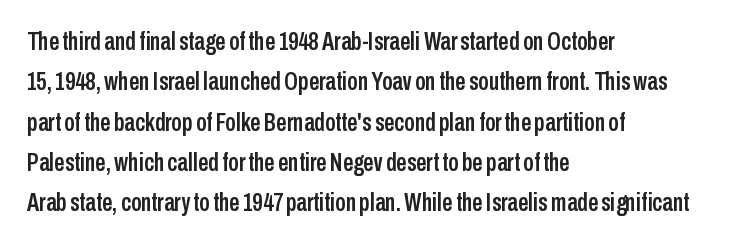
Q: Is the text italic (slanted)? A: No, it is upright.
Q: Is the text underlined? A: No.
Q: How is the paragraph aligned? A: Left-aligned.
Q: Is the spacing between letters normal or unusually wide? A: Normal.
Q: Is the spacing between lines tight, normal or loose? A: Normal.
